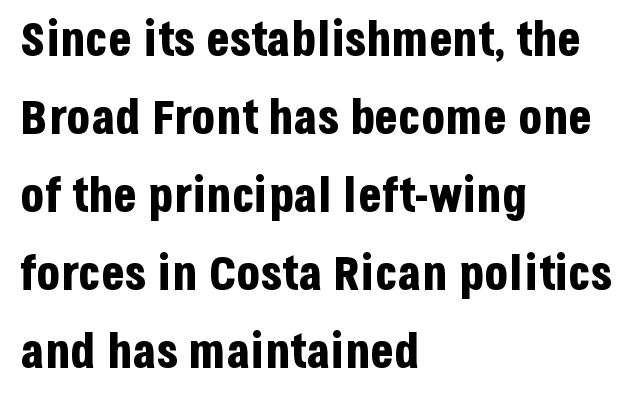
The image shows 49 px bold, condensed sans-serif type, upright; set left-aligned, normal line spacing (1.59x), normal letter spacing, not underlined; low stroke contrast and a large x-height.
